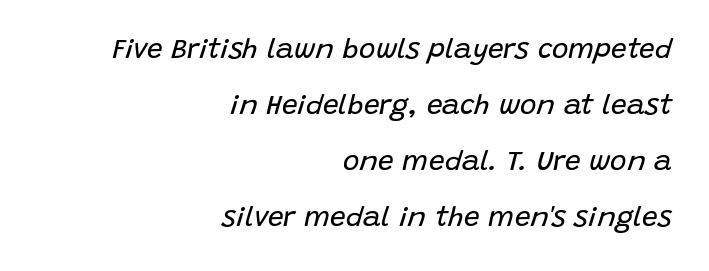
Q: Is the text bold? A: No.
Q: Is the text italic (slanted)? A: Yes, it leans right by about 15 degrees.
Q: Is the text underlined? A: No.
Q: How is the paragraph aligned? A: Right-aligned.
Q: Is the spacing between letters normal or unusually wide? A: Normal.
Q: Is the spacing between lines tight, normal or loose? A: Loose.
Q: Width (condensed, normal, or wide)? A: Normal.
Q: Stroke contrast? A: Low.
Q: x-height? A: Large.
Q: Monospaced? A: No.
